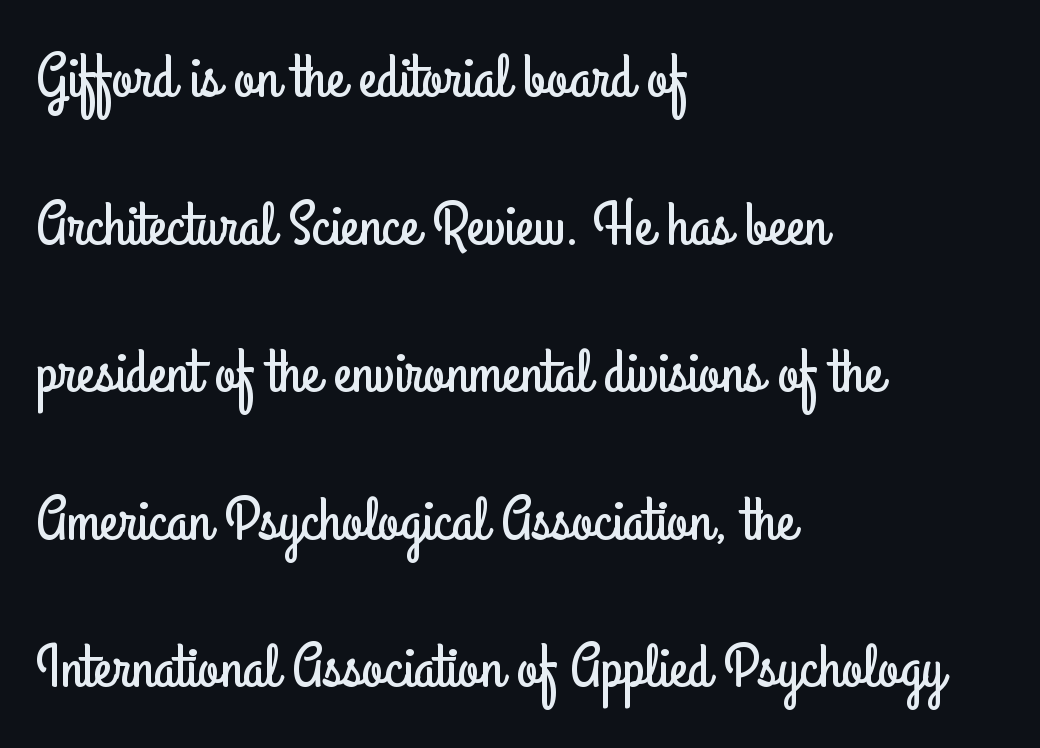
The image shows 62 px condensed sans-serif type; set left-aligned, loose line spacing (2.38x), normal letter spacing, not underlined; low stroke contrast and a small x-height.
